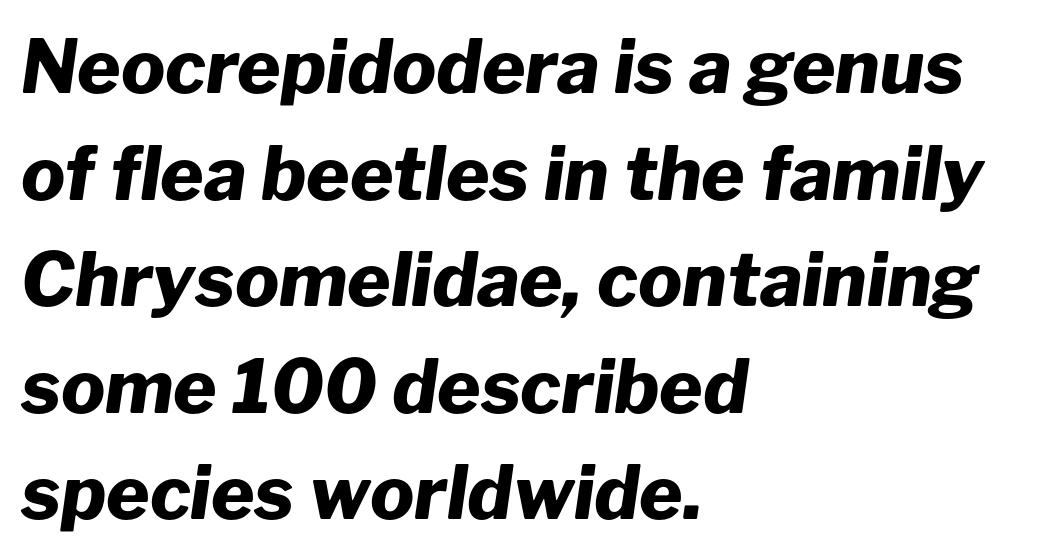
Q: Is the text bold? A: Yes.
Q: Is the text italic (slanted)? A: Yes, it leans right by about 8 degrees.
Q: Is the text underlined? A: No.
Q: How is the paragraph aligned? A: Left-aligned.
Q: Is the spacing between letters normal or unusually wide? A: Normal.
Q: Is the spacing between lines tight, normal or loose? A: Normal.
Q: Width (condensed, normal, or wide)? A: Normal.
Q: Stroke contrast? A: Low.
Q: x-height? A: Medium.
Q: Monospaced? A: No.
